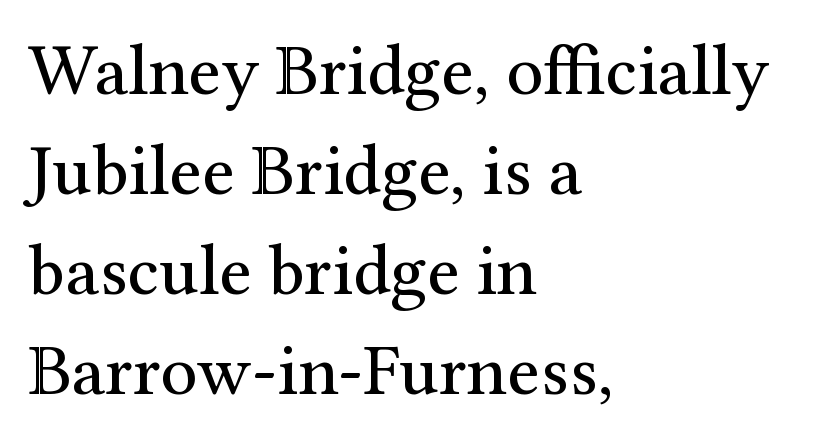
Heaviness? Minimal to ordinary, like unemphasized prose. Beneath every word, the page is bare. Does the type have serifs? Yes, each stem ends in a small foot. Is this a fixed-width face? No — the glyphs have proportional, varying widths.
